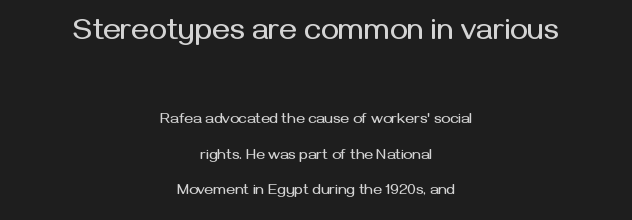
{"serif": "no", "italic": "no", "width": "normal", "stroke_contrast": "medium", "x_height": "medium", "monospaced": "no", "underline": "no", "align": "center", "line_spacing": "loose", "line_spacing_ratio": 2.37, "letter_spacing": "normal", "letter_spacing_em": 0.0, "larger_block": "first", "size_ratio": 2.0, "glyph_px": 30}
